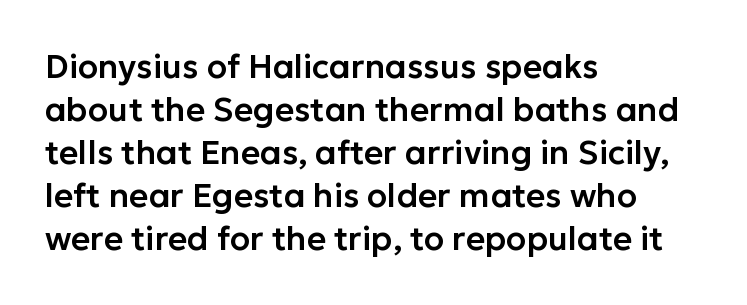
Q: Is the text italic (slanted)? A: No, it is upright.
Q: Is the typeface a serif or a sans-serif typeface? A: Sans-serif.
Q: Is the text underlined? A: No.
Q: How is the paragraph aligned? A: Left-aligned.
Q: Is the spacing between letters normal or unusually wide? A: Normal.
Q: Is the spacing between lines tight, normal or loose? A: Normal.
Q: Width (condensed, normal, or wide)? A: Normal.
Q: Stroke contrast? A: Low.
Q: x-height? A: Medium.
Q: Monospaced? A: No.
